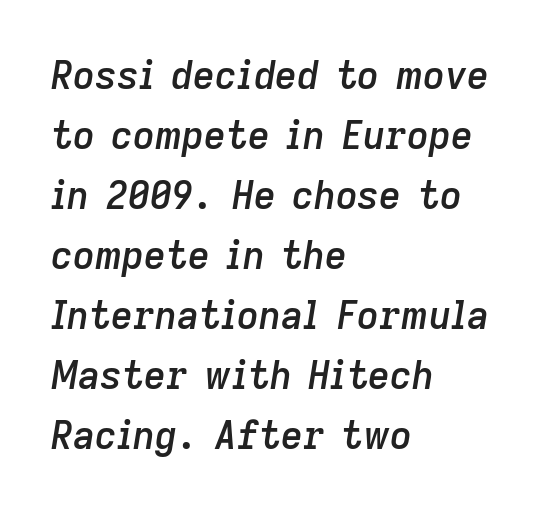
Q: Is the text bold? A: Semi-bold.
Q: Is the text italic (slanted)? A: Yes, it leans right by about 9 degrees.
Q: Is the text underlined? A: No.
Q: How is the paragraph aligned? A: Left-aligned.
Q: Is the spacing between letters normal or unusually wide? A: Normal.
Q: Is the spacing between lines tight, normal or loose? A: Normal.
Q: Width (condensed, normal, or wide)? A: Normal.
Q: Stroke contrast? A: Low.
Q: x-height? A: Medium.
Q: Monospaced? A: No.
